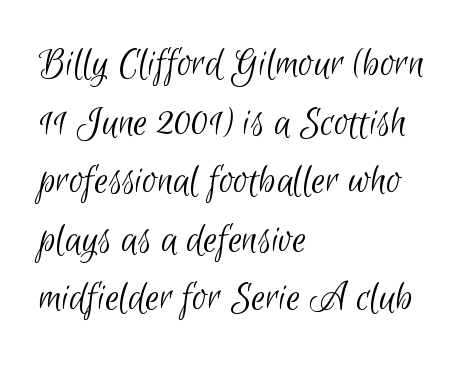
Q: Is the text bold? A: No.
Q: Is the typeface a serif or a sans-serif typeface? A: Sans-serif.
Q: Is the text underlined? A: No.
Q: How is the paragraph aligned? A: Left-aligned.
Q: Is the spacing between letters normal or unusually wide? A: Normal.
Q: Is the spacing between lines tight, normal or loose? A: Normal.
Q: Width (condensed, normal, or wide)? A: Condensed.
Q: Stroke contrast? A: Low.
Q: x-height? A: Small.
Q: Monospaced? A: No.
